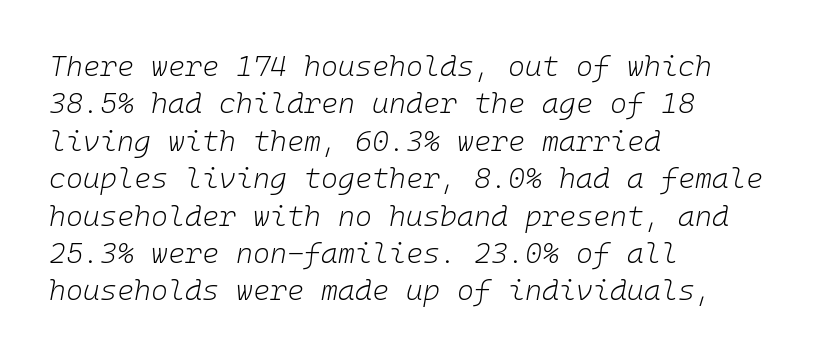
Q: Is the text bold? A: No.
Q: Is the text italic (slanted)? A: Yes, it leans right by about 10 degrees.
Q: Is the text underlined? A: No.
Q: How is the paragraph aligned? A: Left-aligned.
Q: Is the spacing between letters normal or unusually wide? A: Normal.
Q: Is the spacing between lines tight, normal or loose? A: Normal.
Q: Width (condensed, normal, or wide)? A: Normal.
Q: Stroke contrast? A: Low.
Q: x-height? A: Medium.
Q: Monospaced? A: Yes.
